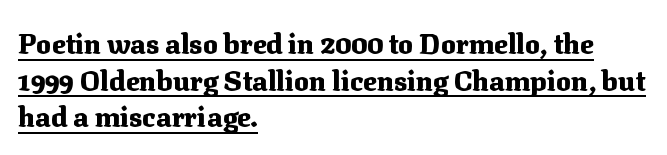
{"serif": "yes", "italic": "no", "bold": "yes", "weight": "heavy", "width": "normal", "stroke_contrast": "medium", "x_height": "medium", "monospaced": "no", "underline": "yes", "align": "left", "line_spacing": "normal", "line_spacing_ratio": 1.31, "letter_spacing": "normal", "letter_spacing_em": 0.0, "glyph_px": 28}
